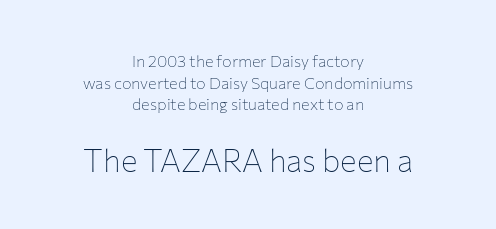
The image shows 31 px thin sans-serif type, upright; set centered, normal line spacing (1.35x), normal letter spacing, not underlined; the second (bottom) block is 1.94x larger; low stroke contrast and a medium x-height.
